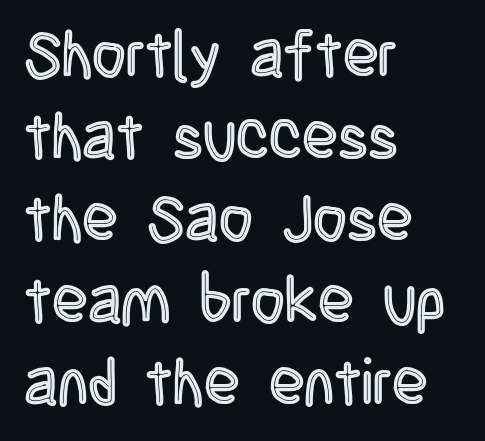
Each letter keeps its own natural width here, so spacing adapts to shape. Do the letters lean? They stand straight. Caption: standard tracking, unaltered. Is there much room between lines? A standard amount, neither cramped nor airy. The typesetter chose a ragged-right arrangement here.
